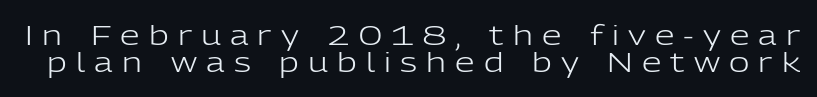
The image shows 28 px light sans-serif type, upright; set tight line spacing (0.98x), unusually wide letter spacing (+0.33 em), not underlined; low stroke contrast and a medium x-height.
